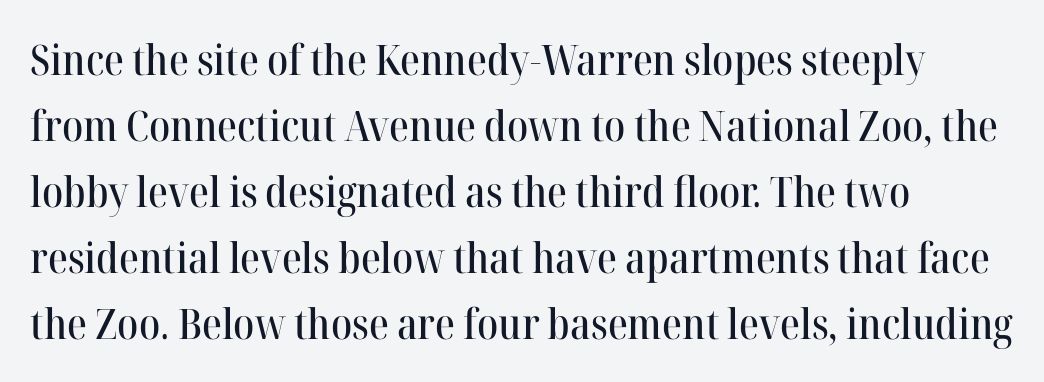
The image shows 42 px serif type, upright; set left-aligned, normal line spacing (1.57x), normal letter spacing, not underlined; high stroke contrast and a medium x-height.
